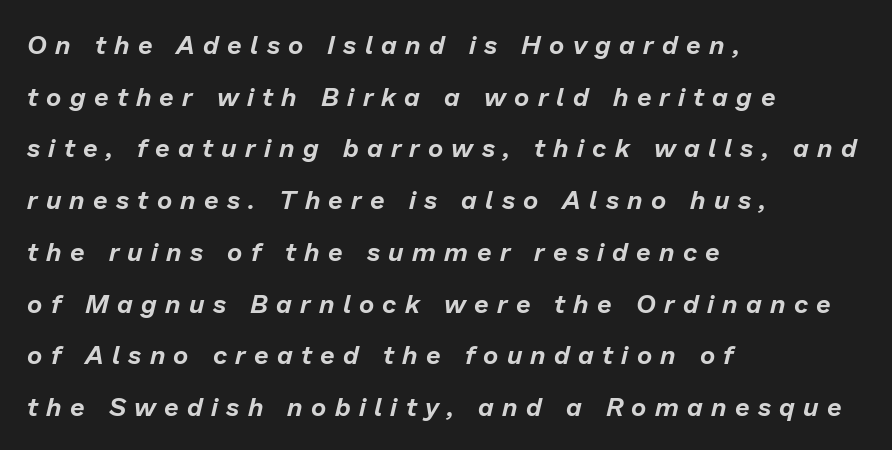
The image shows 26 px text type, italic (leaning right); set left-aligned, loose line spacing (1.99x), unusually wide letter spacing (+0.32 em), not underlined.
